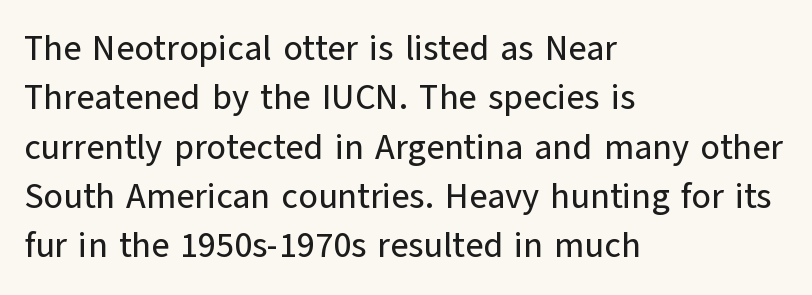
Plain, unruled lines of type. Proportional: the letters do not fall into vertical columns. The typography opts for an upright posture over an oblique one. These lines keep a tight, regular rhythm from letter to letter.
